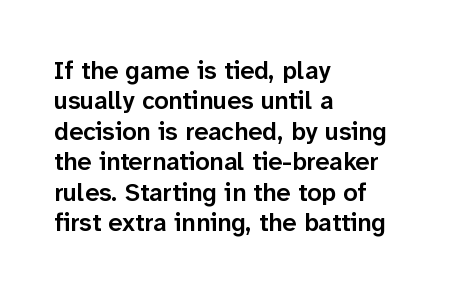
This is moderately heavy type, rendered in semibold. The lines are quadded left. The words here are not underlined. Look at the tracking — it's just the regular setting, nothing added. No italicization has been applied; the sample stays upright.
